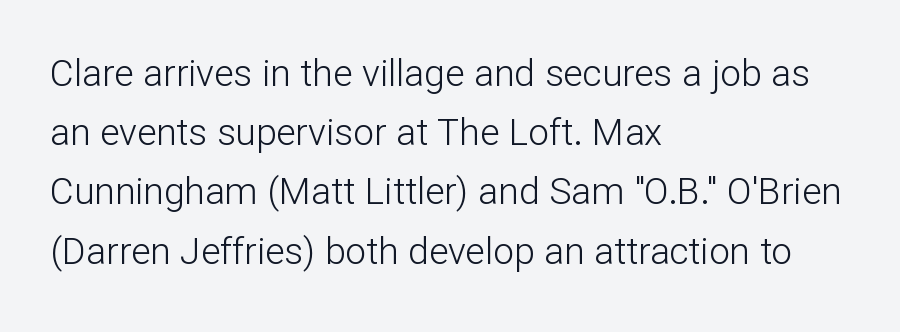
The letterforms sit shoulder to shoulder at normal distance. The typeface chosen for these lines omits serifs. The compositor pushed each line to the left boundary. Words float on clear page, feet unadorned. The weight tops out at a normal text grade. These lines are rendered in a variable-pitch font.
